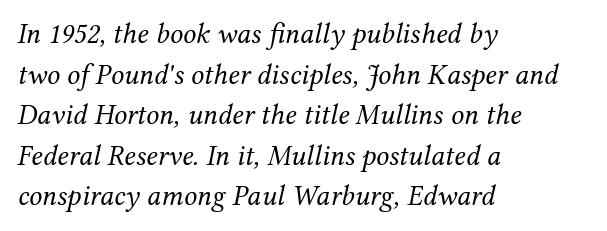
Q: Is the text bold? A: No.
Q: Is the text italic (slanted)? A: Yes, it leans right by about 12 degrees.
Q: Is the typeface a serif or a sans-serif typeface? A: Serif.
Q: Is the text underlined? A: No.
Q: How is the paragraph aligned? A: Left-aligned.
Q: Is the spacing between letters normal or unusually wide? A: Normal.
Q: Is the spacing between lines tight, normal or loose? A: Normal.
Q: Width (condensed, normal, or wide)? A: Normal.
Q: Stroke contrast? A: Medium.
Q: x-height? A: Medium.
Q: Monospaced? A: No.
